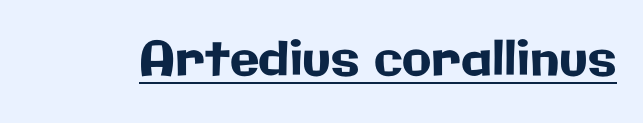
The image shows 48 px sans-serif type, upright; set normal letter spacing, underlined; low stroke contrast and a medium x-height.
